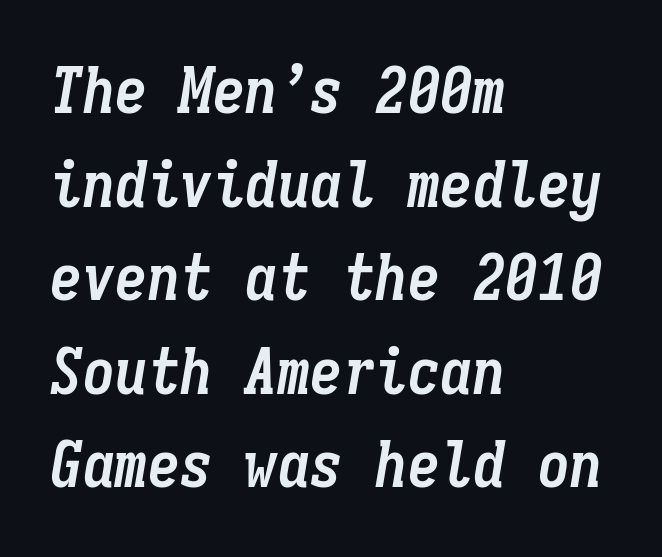
Q: Is the text bold? A: Yes.
Q: Is the text italic (slanted)? A: Yes, it leans right by about 9 degrees.
Q: Is the text underlined? A: No.
Q: How is the paragraph aligned? A: Left-aligned.
Q: Is the spacing between letters normal or unusually wide? A: Normal.
Q: Is the spacing between lines tight, normal or loose? A: Normal.
Q: Width (condensed, normal, or wide)? A: Condensed.
Q: Stroke contrast? A: Low.
Q: x-height? A: Medium.
Q: Monospaced? A: Yes.
